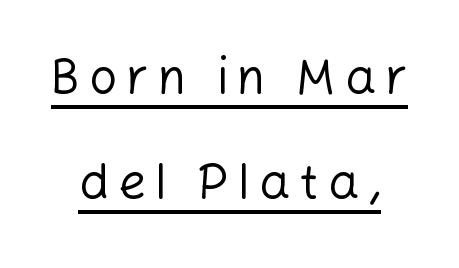
Designer's note — italics off, roman on. Notice the wide empty band between every row — that's loose leading. What decoration does the sample have? An underline. The face used here is a sans, in the tradition of grotesques and geometrics. Letters have the restrained weight of plain body copy at most. Each letter keeps its own natural width here, so spacing adapts to shape.
